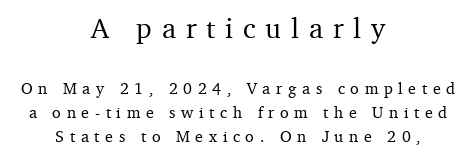
The specimen reads as upright at a glance. Underlining? Definitely not there. Type size steps down from the first block to the second. Typeset on center — no edge is straight. The letterforms stand isolated, each surrounded by extra space. Look at the bottom of the vertical strokes: they flare into serifs here.
